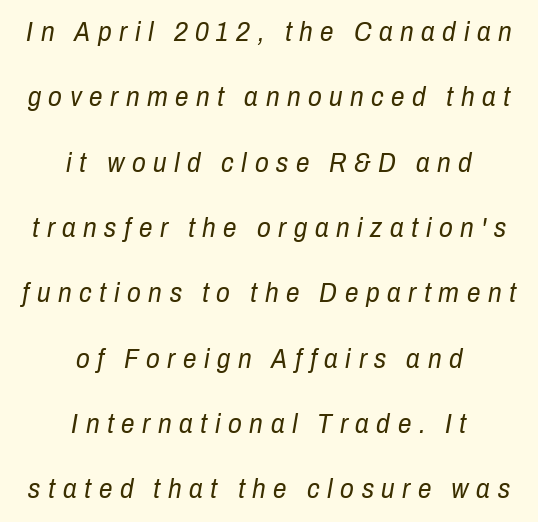
{"italic": "yes", "lean": "right", "slant_degrees": 10, "bold": "no", "underline": "no", "align": "center", "line_spacing": "loose", "line_spacing_ratio": 2.42, "letter_spacing": "wide", "letter_spacing_em": 0.28, "glyph_px": 27}
